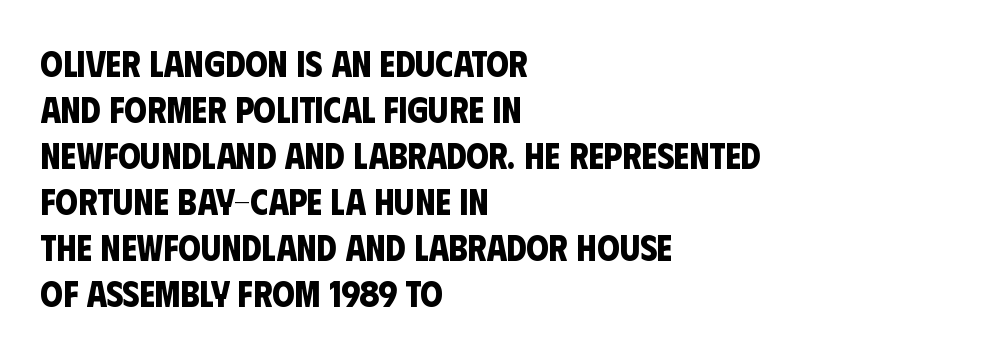
Q: Is the text bold? A: Yes.
Q: Is the typeface a serif or a sans-serif typeface? A: Sans-serif.
Q: Is the text underlined? A: No.
Q: How is the paragraph aligned? A: Left-aligned.
Q: Is the spacing between letters normal or unusually wide? A: Normal.
Q: Is the spacing between lines tight, normal or loose? A: Normal.
Q: Width (condensed, normal, or wide)? A: Condensed.
Q: Stroke contrast? A: Low.
Q: x-height? A: Large.
Q: Monospaced? A: No.
